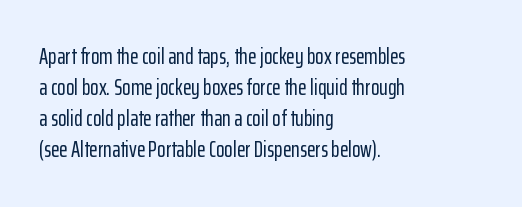
{"italic": "no", "underline": "no", "align": "left", "line_spacing": "normal", "line_spacing_ratio": 1.41, "letter_spacing": "normal", "letter_spacing_em": 0.0, "glyph_px": 22}
